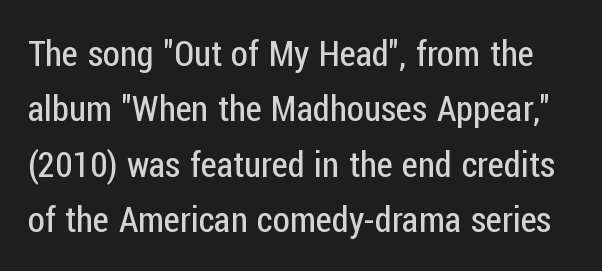
{"serif": "no", "italic": "no", "bold": "no", "weight": "regular", "width": "condensed", "stroke_contrast": "low", "x_height": "medium", "monospaced": "no", "underline": "no", "line_spacing": "normal", "line_spacing_ratio": 1.58, "letter_spacing": "normal", "letter_spacing_em": 0.0, "glyph_px": 35}
